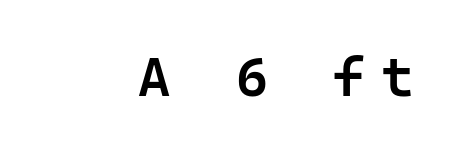
The image shows 55 px semibold sans-serif type, upright, monospaced; set unusually wide letter spacing (+0.3 em), not underlined; low stroke contrast and a medium x-height.
